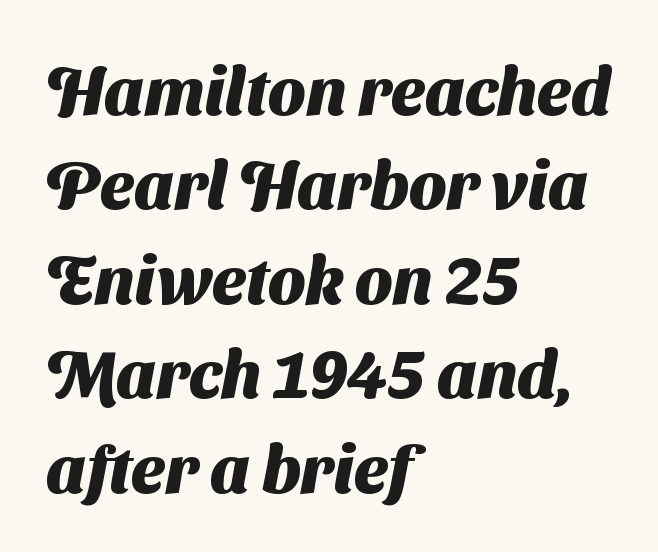
{"serif": "no", "bold": "yes", "weight": "heavy", "width": "normal", "stroke_contrast": "medium", "x_height": "medium", "monospaced": "no", "underline": "no", "align": "left", "line_spacing": "normal", "line_spacing_ratio": 1.41, "letter_spacing": "normal", "letter_spacing_em": 0.0, "glyph_px": 67}
